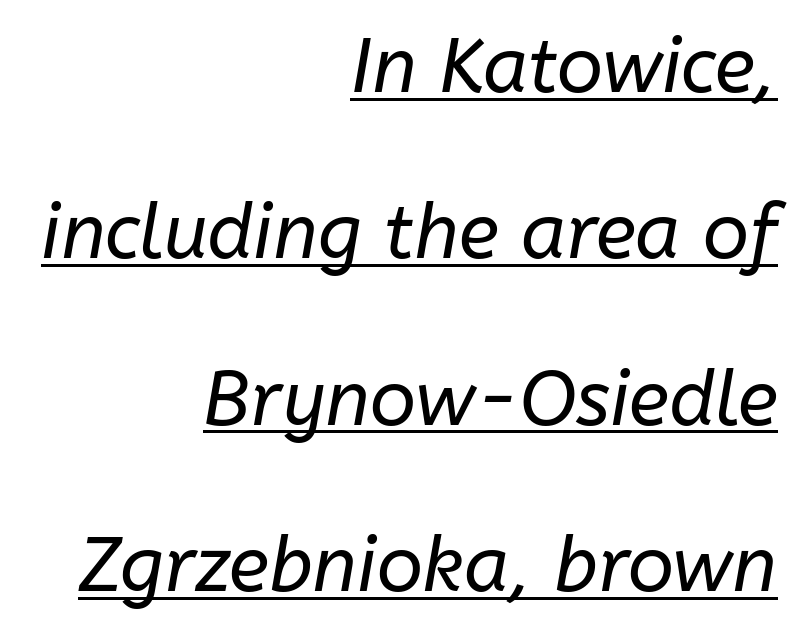
Q: Is the text bold? A: No.
Q: Is the text italic (slanted)? A: Yes, it leans right by about 10 degrees.
Q: Is the text underlined? A: Yes.
Q: How is the paragraph aligned? A: Right-aligned.
Q: Is the spacing between letters normal or unusually wide? A: Normal.
Q: Is the spacing between lines tight, normal or loose? A: Loose.
Q: Width (condensed, normal, or wide)? A: Normal.
Q: Stroke contrast? A: Low.
Q: x-height? A: Medium.
Q: Monospaced? A: No.
